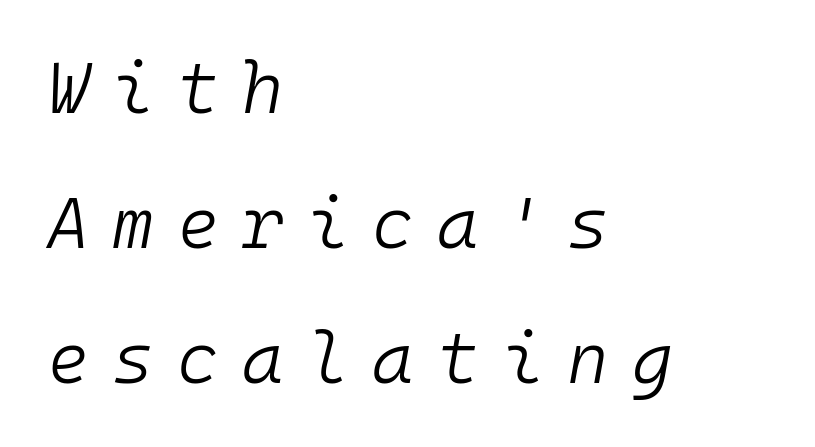
{"italic": "yes", "lean": "right", "slant_degrees": 10, "bold": "no", "weight": "light", "width": "normal", "stroke_contrast": "low", "x_height": "medium", "monospaced": "yes", "underline": "no", "align": "left", "line_spacing": "loose", "line_spacing_ratio": 1.9, "letter_spacing": "wide", "letter_spacing_em": 0.33, "glyph_px": 71}
